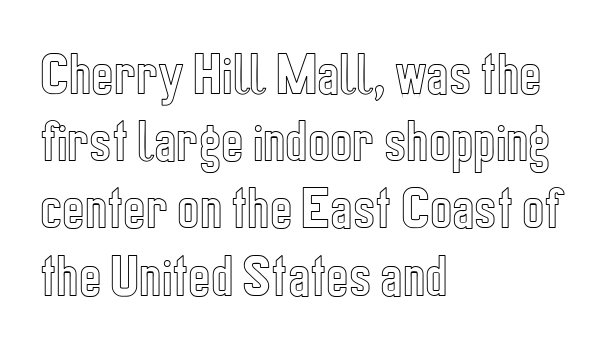
Q: Is the text italic (slanted)? A: No, it is upright.
Q: Is the text underlined? A: No.
Q: How is the paragraph aligned? A: Left-aligned.
Q: Is the spacing between letters normal or unusually wide? A: Normal.
Q: Is the spacing between lines tight, normal or loose? A: Normal.
Q: Width (condensed, normal, or wide)? A: Condensed.
Q: x-height? A: Medium.
Q: Monospaced? A: No.
